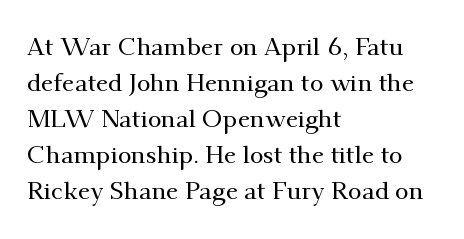
Q: Is the text italic (slanted)? A: No, it is upright.
Q: Is the text underlined? A: No.
Q: How is the paragraph aligned? A: Left-aligned.
Q: Is the spacing between letters normal or unusually wide? A: Normal.
Q: Is the spacing between lines tight, normal or loose? A: Normal.
